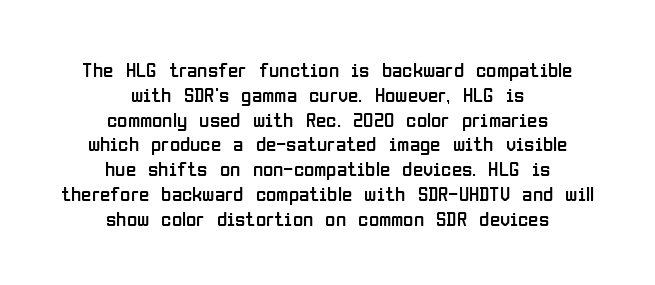
{"italic": "no", "bold": "no", "underline": "no", "align": "center", "line_spacing_ratio": 1.18, "letter_spacing": "normal", "letter_spacing_em": 0.0, "glyph_px": 21}
